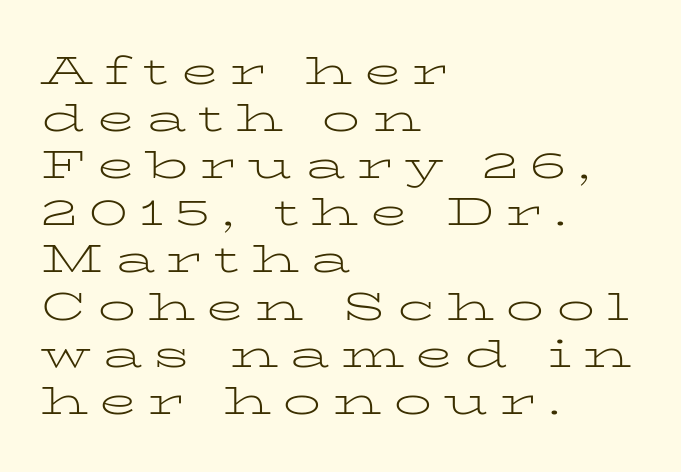
The image shows 38 px light, wide serif type, upright; set left-aligned, line spacing 1.24x, unusually wide letter spacing (+0.3 em), not underlined; low stroke contrast and a medium x-height.
